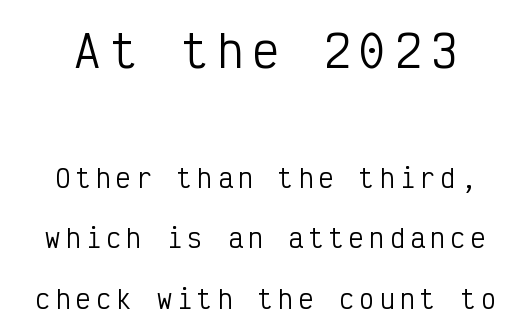
{"serif": "no", "italic": "no", "bold": "no", "weight": "regular", "width": "condensed", "stroke_contrast": "low", "x_height": "medium", "monospaced": "yes", "underline": "no", "line_spacing": "loose", "line_spacing_ratio": 2.41, "letter_spacing": "wide", "letter_spacing_em": 0.21, "larger_block": "first", "size_ratio": 1.76, "glyph_px": 44}
